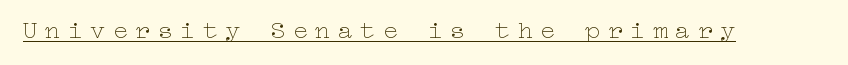
The image shows 25 px text type, upright; set unusually wide letter spacing (+0.3 em), underlined.
